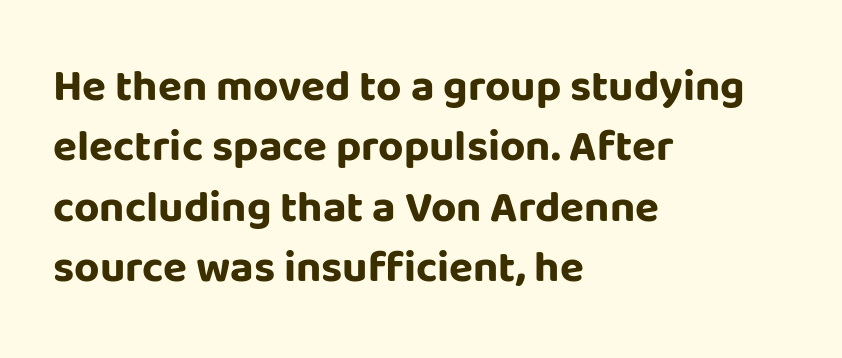
{"serif": "no", "italic": "no", "bold": "yes", "weight": "bold", "width": "normal", "stroke_contrast": "low", "x_height": "large", "monospaced": "no", "underline": "no", "align": "left", "line_spacing": "normal", "line_spacing_ratio": 1.37, "letter_spacing": "normal", "letter_spacing_em": 0.0, "glyph_px": 44}
